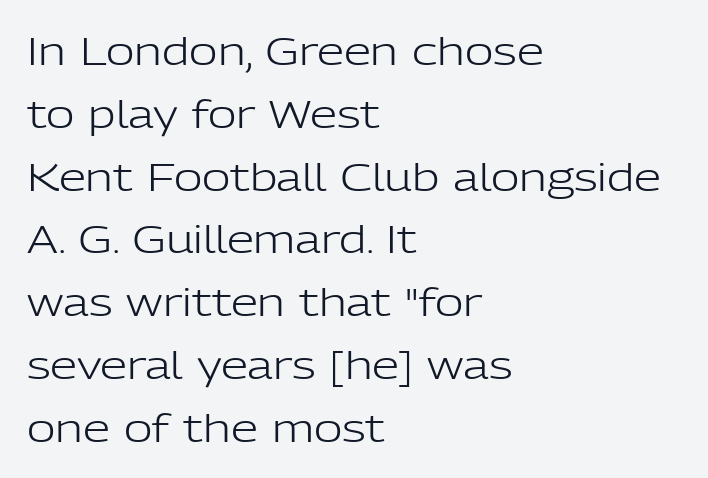
{"serif": "no", "italic": "no", "bold": "no", "weight": "light", "width": "normal", "stroke_contrast": "low", "x_height": "medium", "monospaced": "no", "underline": "no", "align": "left", "line_spacing": "normal", "line_spacing_ratio": 1.61, "letter_spacing": "normal", "letter_spacing_em": 0.0, "glyph_px": 39}
